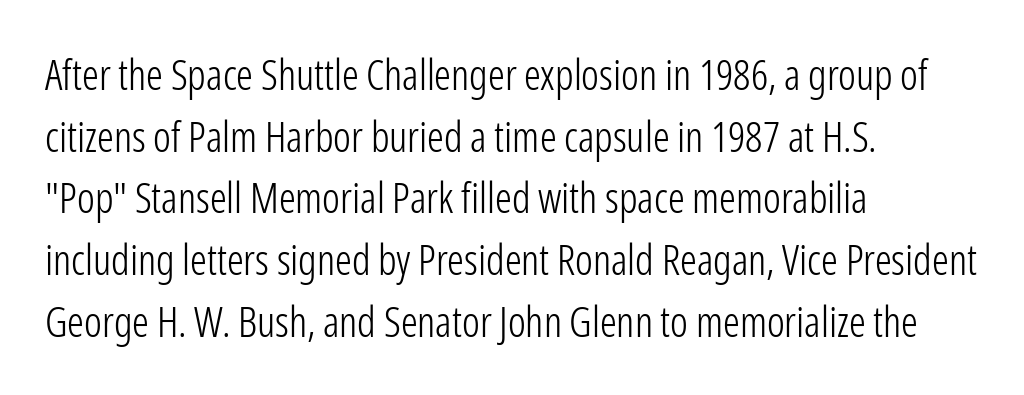
Q: Is the text bold? A: No.
Q: Is the text italic (slanted)? A: No, it is upright.
Q: Is the typeface a serif or a sans-serif typeface? A: Sans-serif.
Q: Is the text underlined? A: No.
Q: How is the paragraph aligned? A: Left-aligned.
Q: Is the spacing between letters normal or unusually wide? A: Normal.
Q: Is the spacing between lines tight, normal or loose? A: Normal.
Q: Width (condensed, normal, or wide)? A: Condensed.
Q: Stroke contrast? A: Low.
Q: x-height? A: Medium.
Q: Monospaced? A: No.
